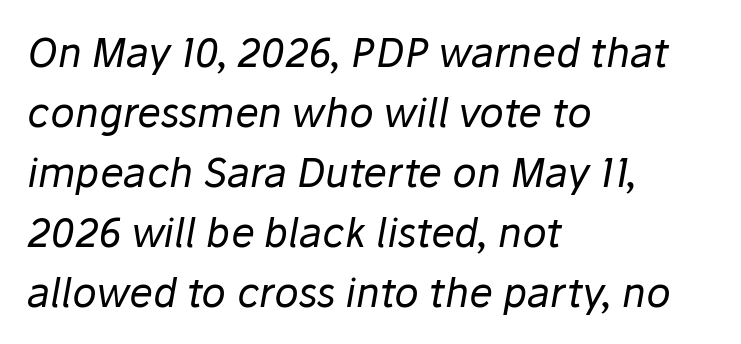
Q: Is the text bold? A: No.
Q: Is the text italic (slanted)? A: Yes, it leans right by about 10 degrees.
Q: Is the text underlined? A: No.
Q: How is the paragraph aligned? A: Left-aligned.
Q: Is the spacing between letters normal or unusually wide? A: Normal.
Q: Is the spacing between lines tight, normal or loose? A: Normal.
Q: Width (condensed, normal, or wide)? A: Normal.
Q: Stroke contrast? A: Low.
Q: x-height? A: Medium.
Q: Monospaced? A: No.
